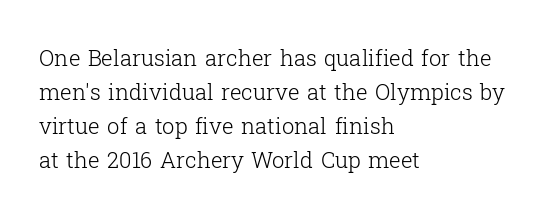
The image shows 22 px text type, upright; set left-aligned, normal line spacing (1.55x), normal letter spacing, not underlined.
